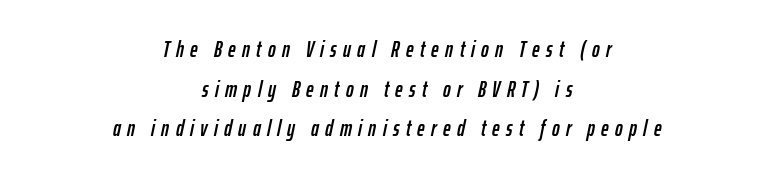
The image shows 23 px text type, italic (leaning right); set centered, line spacing 1.72x, unusually wide letter spacing (+0.28 em), not underlined.
